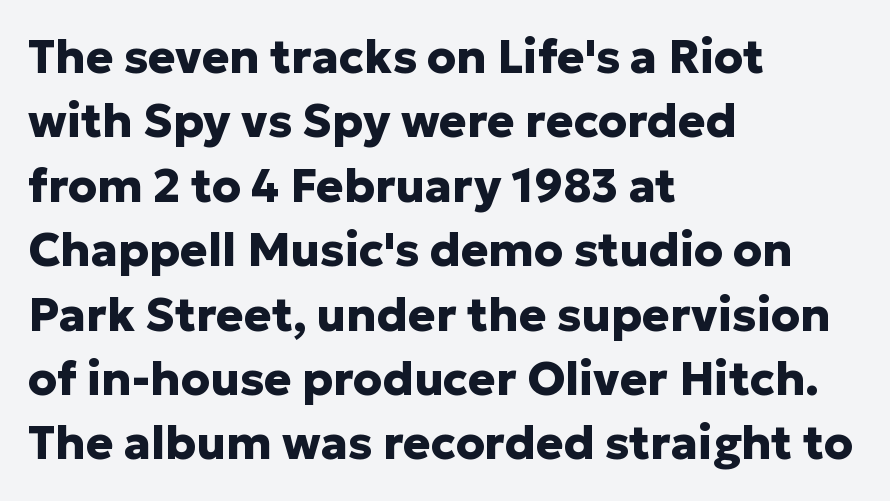
{"serif": "no", "italic": "no", "bold": "yes", "weight": "heavy", "width": "normal", "stroke_contrast": "low", "x_height": "medium", "monospaced": "no", "underline": "no", "align": "left", "line_spacing": "normal", "line_spacing_ratio": 1.4, "letter_spacing": "normal", "letter_spacing_em": 0.0, "glyph_px": 46}
